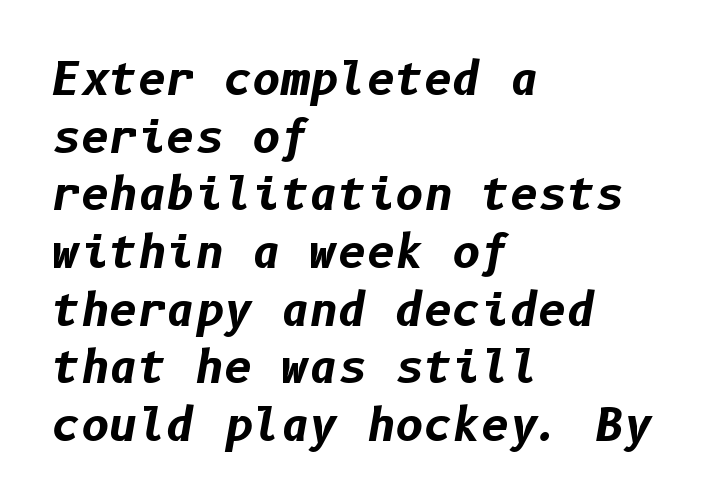
The image shows 44 px bold type, italic (leaning right); set left-aligned, normal line spacing (1.31x), normal letter spacing, not underlined; low stroke contrast and a medium x-height.
